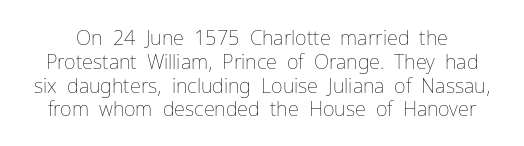
The image shows 20 px text type, upright; set line spacing 1.19x, normal letter spacing, not underlined.
